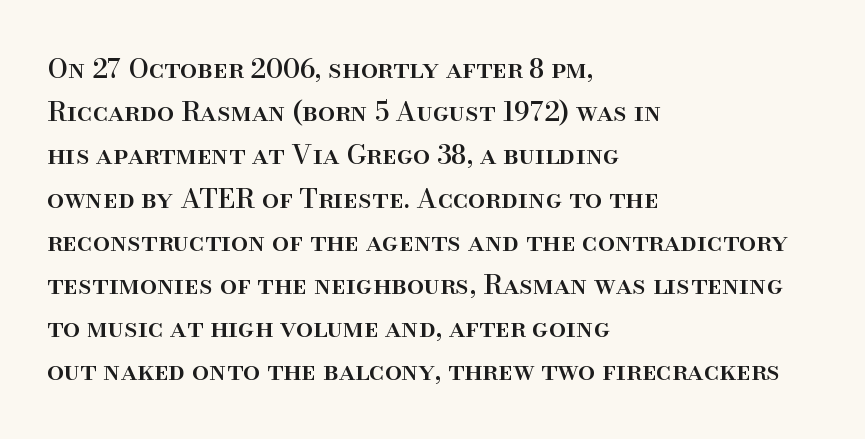
{"italic": "no", "underline": "no", "align": "left", "line_spacing": "normal", "line_spacing_ratio": 1.6, "letter_spacing": "normal", "letter_spacing_em": 0.0, "glyph_px": 27}
